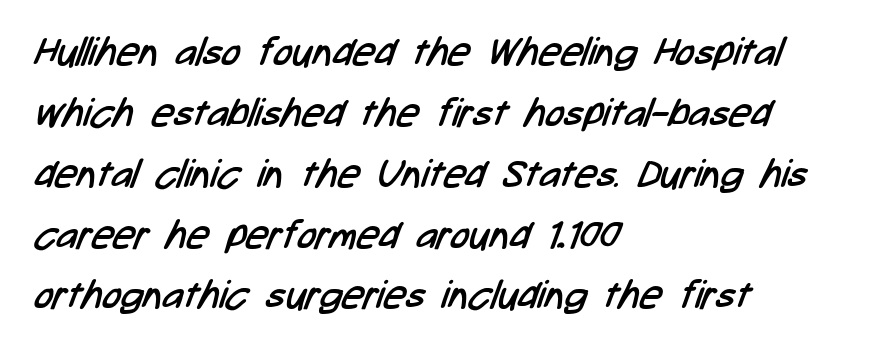
Counters stay open thanks to moderate or lighter strokes. Proportional: the letters do not fall into vertical columns. The space directly below the letters is spotless. This sample uses a sans-serif face. Caption: standard tracking, unaltered. The ragged edge is on the right, which tells us the setting is flush left.
